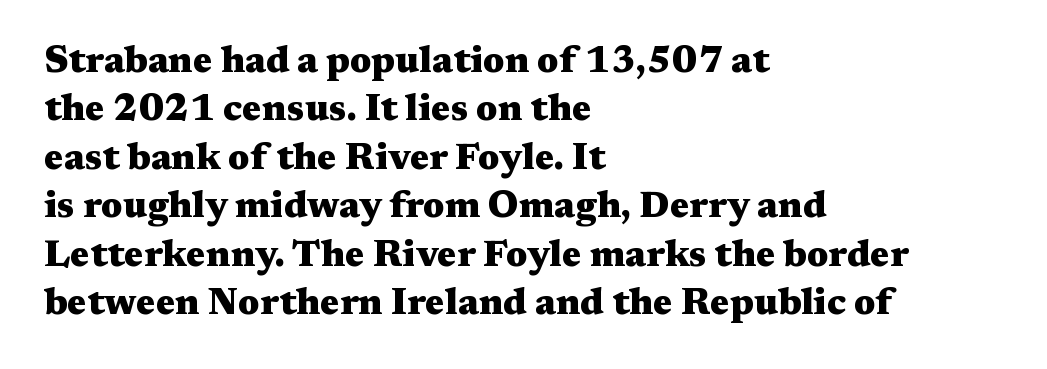
{"serif": "yes", "italic": "no", "bold": "yes", "weight": "heavy", "width": "wide", "stroke_contrast": "medium", "x_height": "medium", "monospaced": "no", "underline": "no", "align": "left", "line_spacing": "normal", "line_spacing_ratio": 1.31, "letter_spacing": "normal", "letter_spacing_em": 0.0, "glyph_px": 37}
